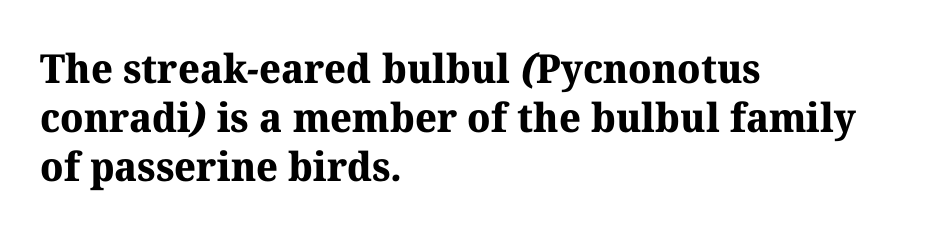
{"serif": "yes", "bold": "yes", "weight": "bold", "width": "normal", "stroke_contrast": "medium", "x_height": "medium", "monospaced": "no", "underline": "no", "align": "left", "line_spacing_ratio": 1.23, "letter_spacing": "normal", "letter_spacing_em": 0.0, "glyph_px": 40}
